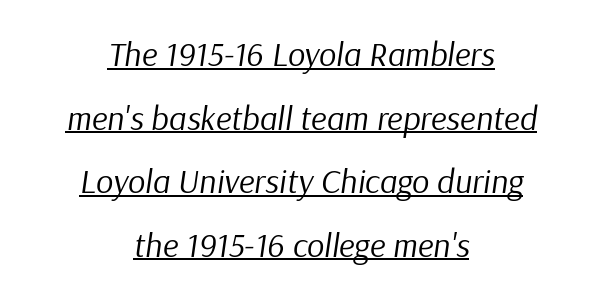
{"italic": "yes", "lean": "right", "slant_degrees": 9, "bold": "no", "weight": "regular", "width": "normal", "stroke_contrast": "low", "x_height": "medium", "monospaced": "no", "underline": "yes", "align": "center", "line_spacing_ratio": 1.87, "letter_spacing": "normal", "letter_spacing_em": 0.0, "glyph_px": 34}
